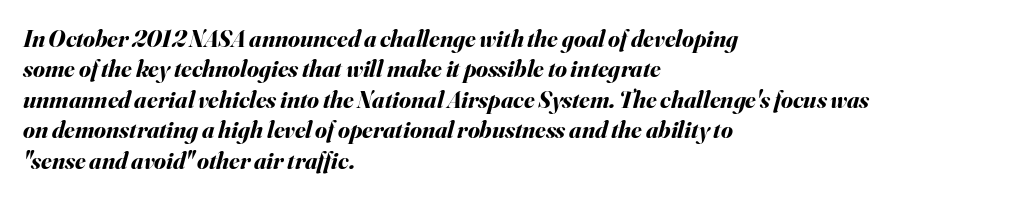
{"italic": "yes", "lean": "right", "slant_degrees": 16, "bold": "yes", "underline": "no", "align": "left", "line_spacing": "normal", "line_spacing_ratio": 1.27, "letter_spacing": "normal", "letter_spacing_em": 0.0, "glyph_px": 24}
